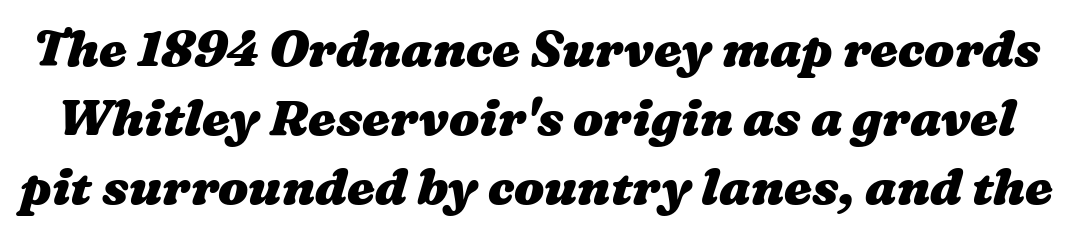
{"bold": "yes", "weight": "heavy", "width": "wide", "stroke_contrast": "medium", "x_height": "medium", "monospaced": "no", "underline": "no", "line_spacing": "normal", "line_spacing_ratio": 1.38, "letter_spacing": "normal", "letter_spacing_em": 0.0, "glyph_px": 50}
